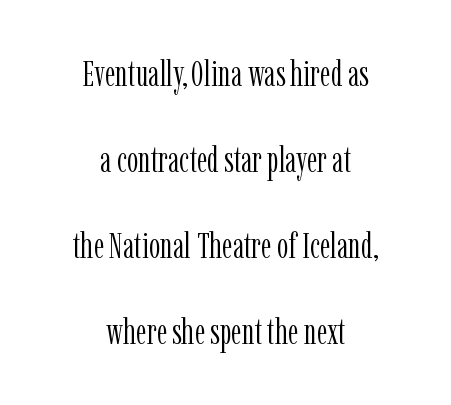
This is serif lettering, the kind often seen in printed books. Think standard paragraph weight, or any step lighter than that. You could not count columns in this text — the font is proportionally spaced. Airy leading.
